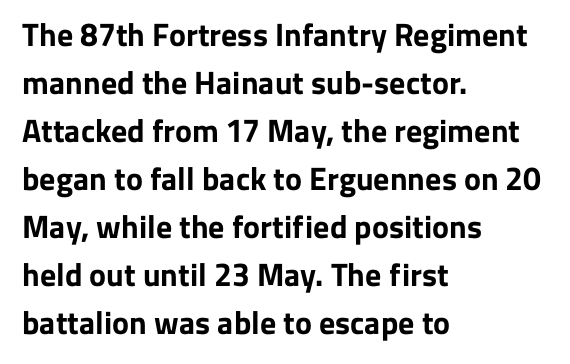
Q: Is the text bold? A: Yes.
Q: Is the text italic (slanted)? A: No, it is upright.
Q: Is the typeface a serif or a sans-serif typeface? A: Sans-serif.
Q: Is the text underlined? A: No.
Q: How is the paragraph aligned? A: Left-aligned.
Q: Is the spacing between letters normal or unusually wide? A: Normal.
Q: Is the spacing between lines tight, normal or loose? A: Normal.
Q: Width (condensed, normal, or wide)? A: Normal.
Q: Stroke contrast? A: Low.
Q: x-height? A: Medium.
Q: Monospaced? A: No.
